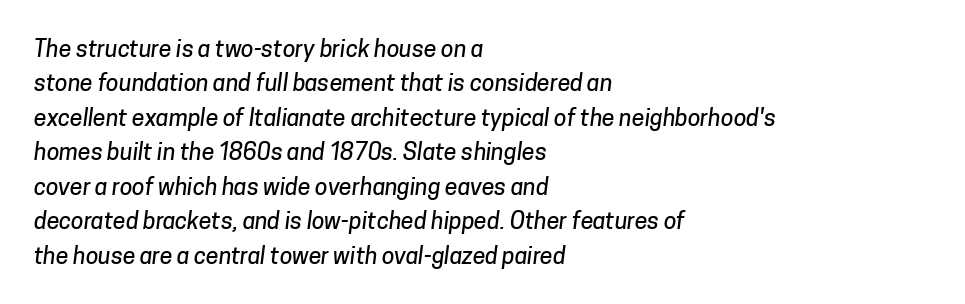
The image shows 23 px text type; set left-aligned, normal line spacing (1.5x), normal letter spacing, not underlined.
